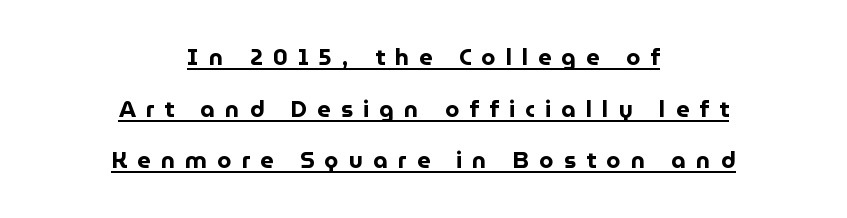
The image shows 23 px bold type, upright; set centered, loose line spacing (2.25x), unusually wide letter spacing (+0.44 em), underlined.
